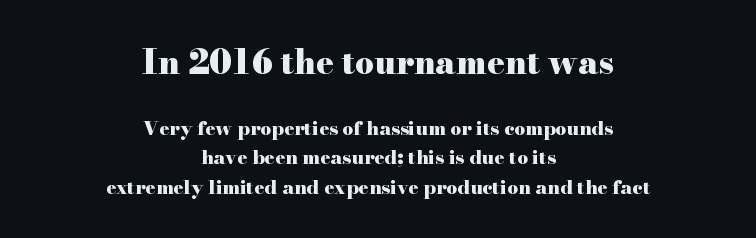
{"serif": "yes", "italic": "no", "bold": "yes", "weight": "heavy", "width": "wide", "stroke_contrast": "high", "x_height": "small", "monospaced": "no", "underline": "no", "align": "center", "line_spacing": "normal", "line_spacing_ratio": 1.54, "letter_spacing": "normal", "letter_spacing_em": 0.0, "larger_block": "first", "size_ratio": 1.74, "glyph_px": 33}
